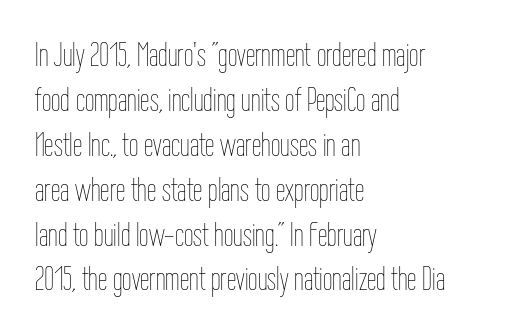
Q: Is the text bold? A: No.
Q: Is the text italic (slanted)? A: No, it is upright.
Q: Is the text underlined? A: No.
Q: How is the paragraph aligned? A: Left-aligned.
Q: Is the spacing between letters normal or unusually wide? A: Normal.
Q: Is the spacing between lines tight, normal or loose? A: Normal.
Q: Width (condensed, normal, or wide)? A: Condensed.
Q: Stroke contrast? A: Low.
Q: x-height? A: Medium.
Q: Monospaced? A: No.
